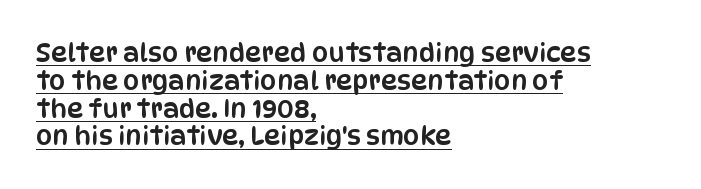
{"italic": "no", "underline": "yes", "align": "left", "line_spacing": "tight", "line_spacing_ratio": 1.07, "letter_spacing": "normal", "letter_spacing_em": 0.0, "glyph_px": 26}
